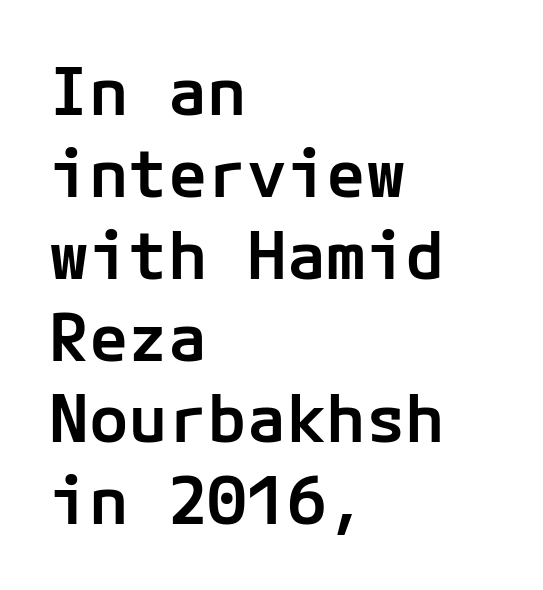
Q: Is the text bold? A: Semi-bold.
Q: Is the text italic (slanted)? A: No, it is upright.
Q: Is the typeface a serif or a sans-serif typeface? A: Sans-serif.
Q: Is the text underlined? A: No.
Q: How is the paragraph aligned? A: Left-aligned.
Q: Is the spacing between letters normal or unusually wide? A: Normal.
Q: Width (condensed, normal, or wide)? A: Normal.
Q: Stroke contrast? A: Low.
Q: x-height? A: Medium.
